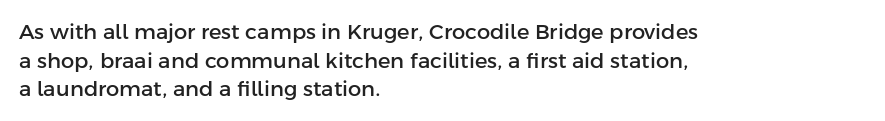
{"italic": "no", "underline": "no", "align": "left", "line_spacing": "normal", "line_spacing_ratio": 1.36, "letter_spacing": "normal", "letter_spacing_em": 0.0, "glyph_px": 21}
